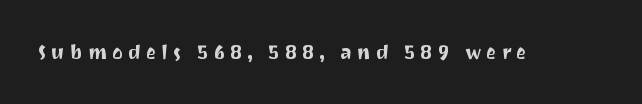
Letter spacing: wide. Check the space under the baseline: it is left empty. Italic? Not at all — the glyphs are vertical.
